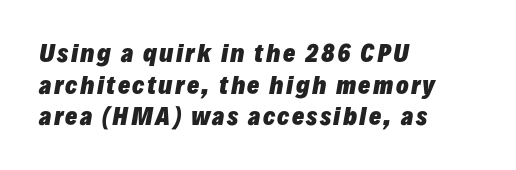
{"italic": "yes", "lean": "right", "slant_degrees": 10, "bold": "yes", "underline": "no", "align": "left", "line_spacing": "normal", "line_spacing_ratio": 1.37, "glyph_px": 23}
